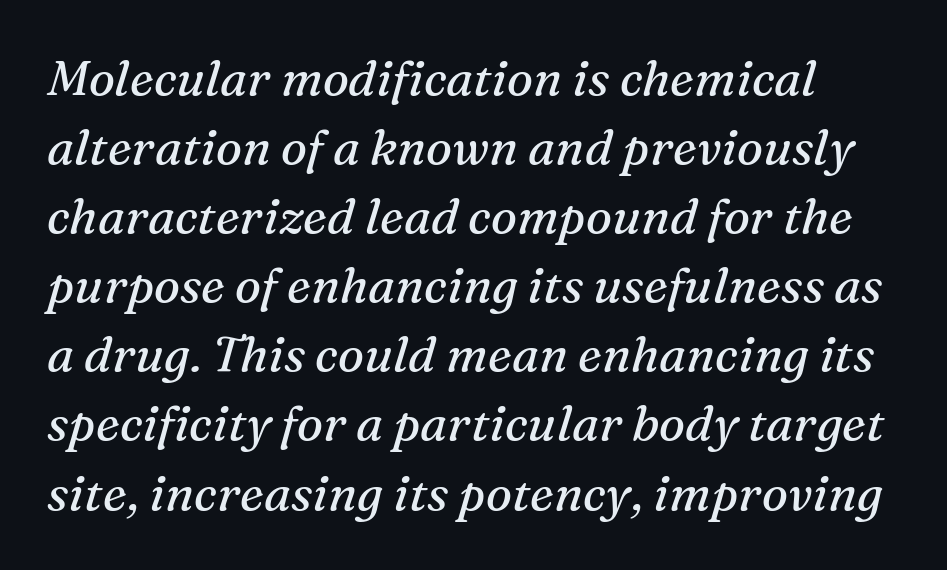
The image shows 49 px regular-weight serif type, italic (leaning right); set normal line spacing (1.41x), normal letter spacing, not underlined; medium stroke contrast and a medium x-height.
